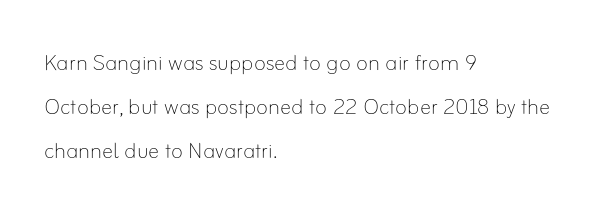
Q: Is the text bold? A: No.
Q: Is the text italic (slanted)? A: No, it is upright.
Q: Is the text underlined? A: No.
Q: How is the paragraph aligned? A: Left-aligned.
Q: Is the spacing between letters normal or unusually wide? A: Normal.
Q: Is the spacing between lines tight, normal or loose? A: Normal.
Q: Width (condensed, normal, or wide)? A: Normal.
Q: Stroke contrast? A: Low.
Q: x-height? A: Small.
Q: Monospaced? A: No.
